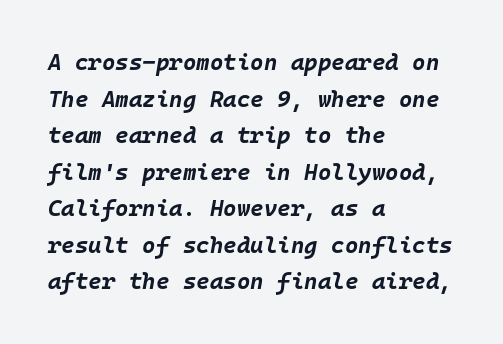
The image shows 23 px bold type, italic (leaning right); set left-aligned, normal line spacing (1.59x), normal letter spacing, not underlined.
